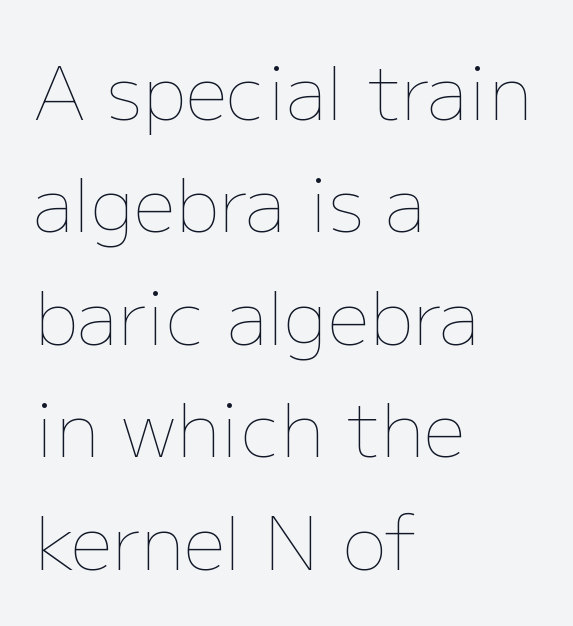
The image shows 74 px thin type, upright; set left-aligned, normal line spacing (1.52x), normal letter spacing, not underlined; low stroke contrast and a medium x-height.
